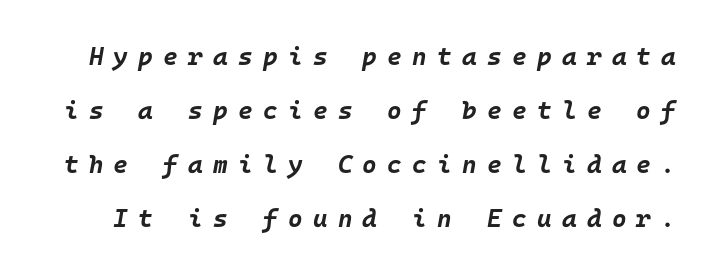
The image shows 25 px bold type, italic (leaning right); set loose line spacing (2.16x), unusually wide letter spacing (+0.41 em), not underlined.
